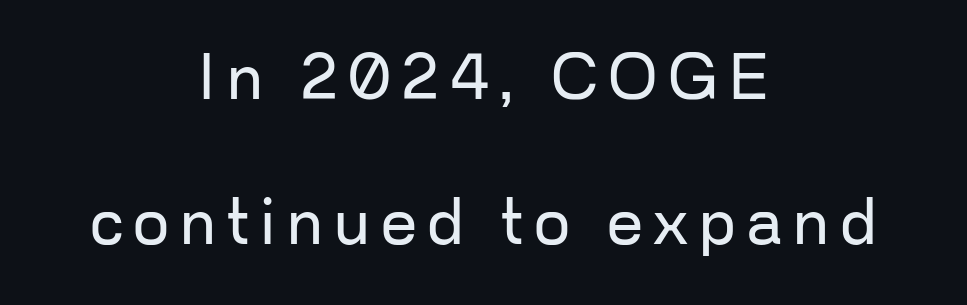
Unbolded letterforms with no extra heft. A typesetter would call this proportional, since set widths differ per character. One glance says open: line gaps are wider than usual. Underline: absent. The specimen reads as upright at a glance. The characters display no serif detailing; their extremities are plain.
